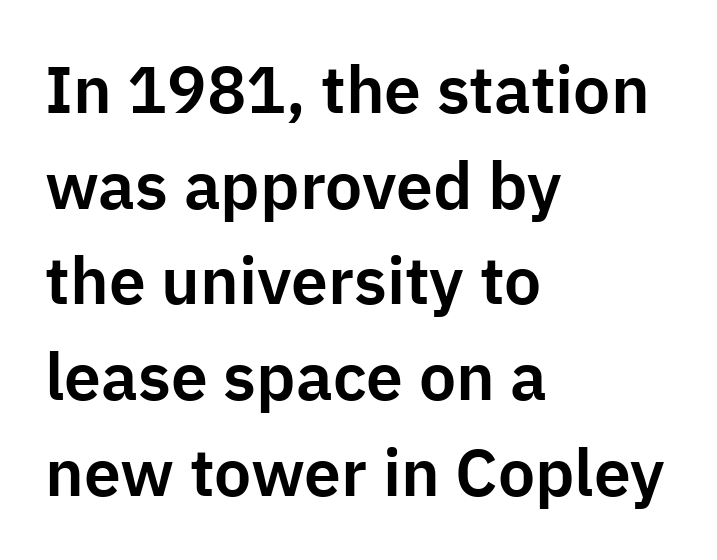
Proportional: the letters do not fall into vertical columns. Does the lettering tilt? It doesn't — this is upright. This block has exactly the height ordinary leading produces. The area under the type is left untouched. Tracking here is standard; glyphs follow each other at the usual distance. This rendering employs a face without finishing strokes, i.e., a sans-serif.
